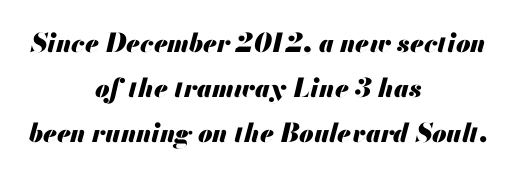
{"italic": "yes", "lean": "right", "slant_degrees": 13, "bold": "yes", "underline": "no", "align": "center", "line_spacing_ratio": 1.74, "letter_spacing": "normal", "letter_spacing_em": 0.0, "glyph_px": 26}
